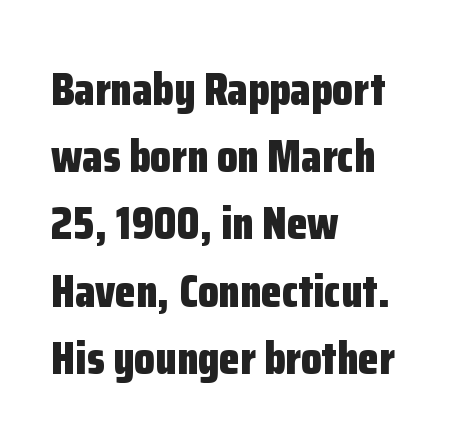
Horizontal bands of white between lines are of average thickness. Only glyphs here, with clear space below each row. Do the characters align in a grid? No, the font is proportional. The designer went with a sans here, leaving each stem footless. The characters look thick and weighty, a clear bold.
